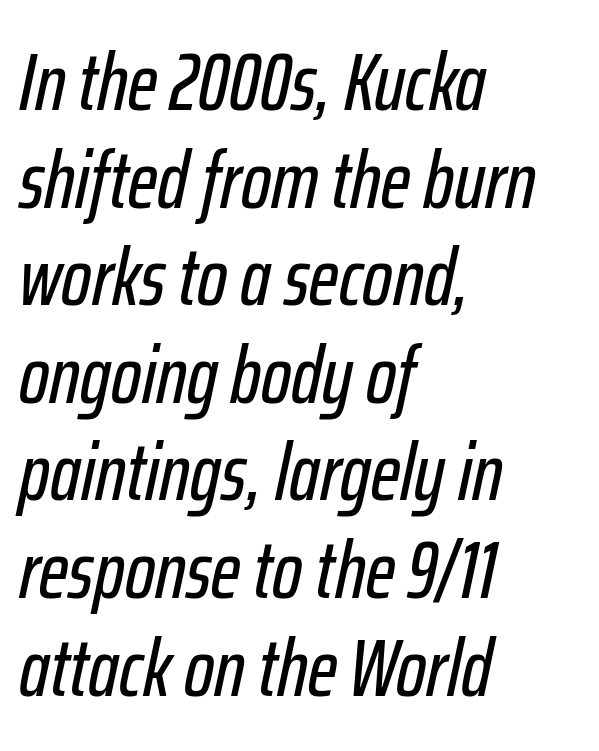
The image shows 80 px condensed type, italic (leaning right); set left-aligned, line spacing 1.22x, normal letter spacing, not underlined; low stroke contrast and a medium x-height.
